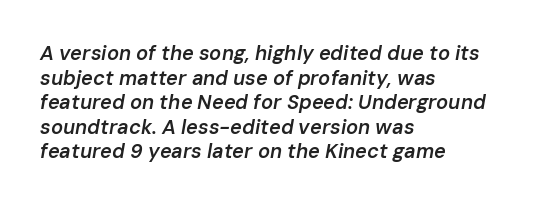
{"italic": "yes", "lean": "right", "slant_degrees": 10, "bold": "semi", "underline": "no", "align": "left", "line_spacing_ratio": 1.23, "letter_spacing": "normal", "letter_spacing_em": 0.0, "glyph_px": 20}
